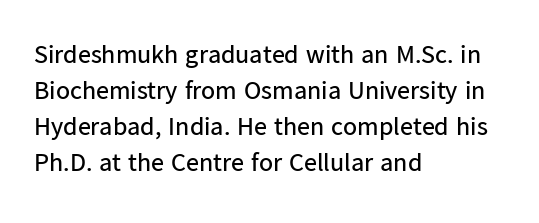
Teacher's note: observe the even left margin — that is flush-left alignment. Students, note that the glyphs here touch the page at normal intervals. Do the letters lean? They stand straight. Descenders hang freely into open space. Stem width sits at or under what a default text font uses.
